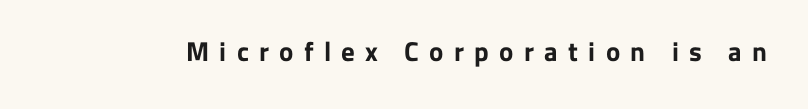
Q: Is the text bold? A: Yes.
Q: Is the text italic (slanted)? A: No, it is upright.
Q: Is the text underlined? A: No.
Q: Is the spacing between letters normal or unusually wide? A: Unusually wide.
